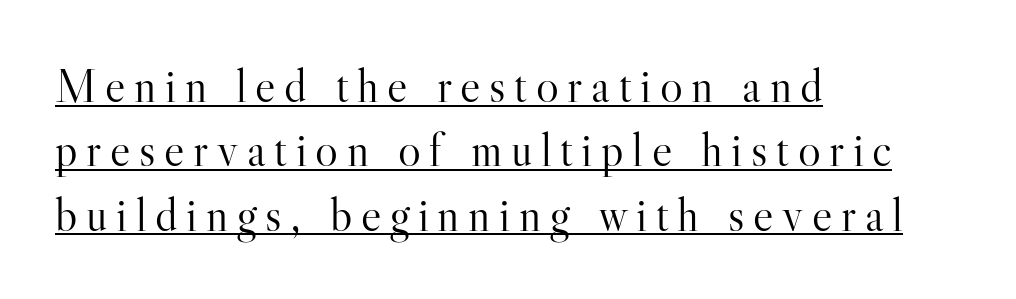
The characters display serif detailing at their extremities. Is this a fixed-width face? No — the glyphs have proportional, varying widths. Summary of vertical rhythm: regular, with standard interline spacing. A continuous stroke trails under the words, as in a hyperlink. Teacher's note: observe the even left margin — that is flush-left alignment.
